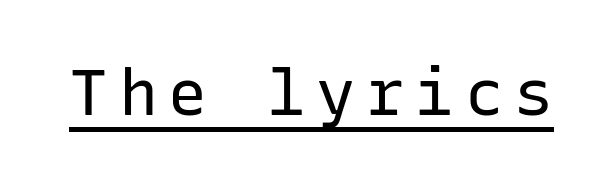
{"serif": "no", "italic": "no", "bold": "no", "weight": "regular", "width": "normal", "stroke_contrast": "low", "x_height": "medium", "monospaced": "yes", "underline": "yes", "glyph_px": 65}
